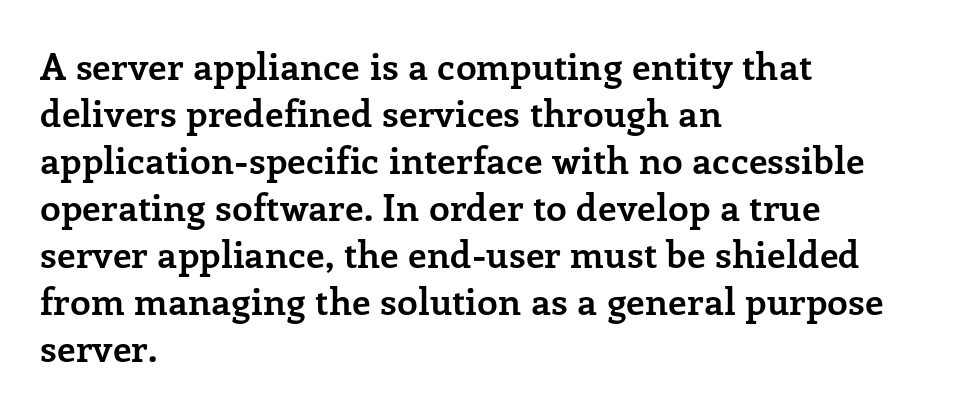
The image shows 37 px semibold serif type, upright; set left-aligned, normal line spacing (1.27x), normal letter spacing, not underlined; low stroke contrast and a medium x-height.
